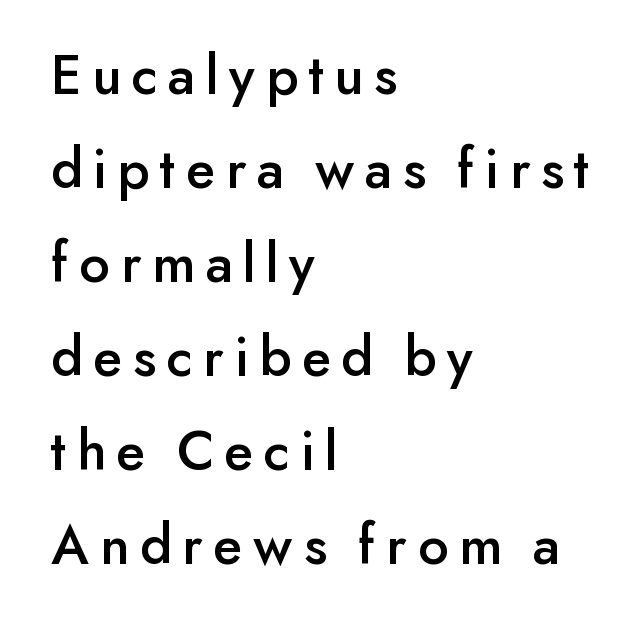
The image shows 58 px sans-serif type, upright; set left-aligned, normal line spacing (1.62x), not underlined; low stroke contrast and a small x-height.
